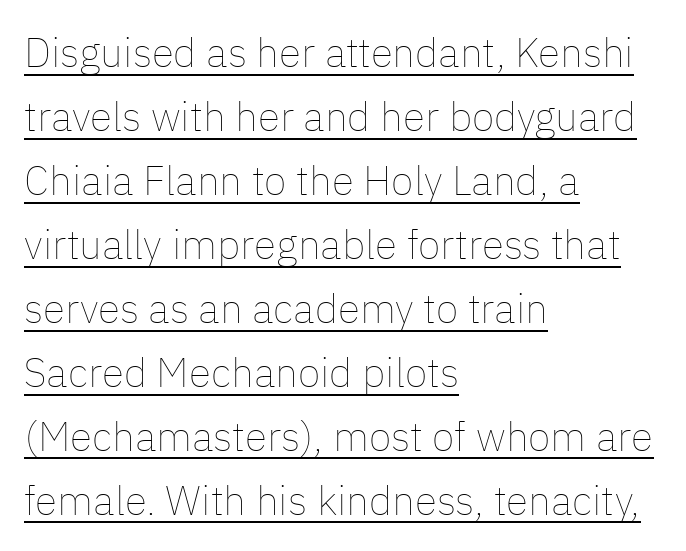
Q: Is the text bold? A: No.
Q: Is the text italic (slanted)? A: No, it is upright.
Q: Is the text underlined? A: Yes.
Q: How is the paragraph aligned? A: Left-aligned.
Q: Is the spacing between letters normal or unusually wide? A: Normal.
Q: Is the spacing between lines tight, normal or loose? A: Normal.
Q: Width (condensed, normal, or wide)? A: Normal.
Q: Stroke contrast? A: Low.
Q: x-height? A: Medium.
Q: Monospaced? A: No.
